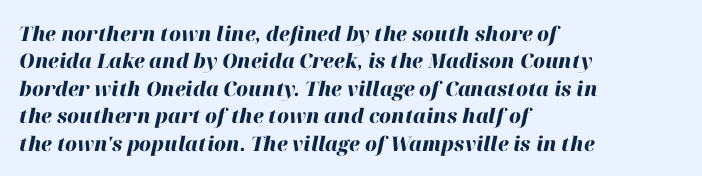
The image shows 20 px bold type, italic (leaning right); set left-aligned, normal line spacing (1.37x), normal letter spacing, not underlined.
